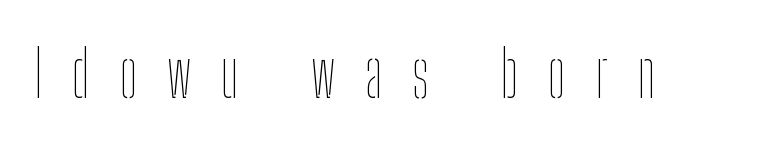
The image shows 64 px thin, condensed type, upright; set unusually wide letter spacing (+0.46 em), not underlined; low stroke contrast and a medium x-height.
